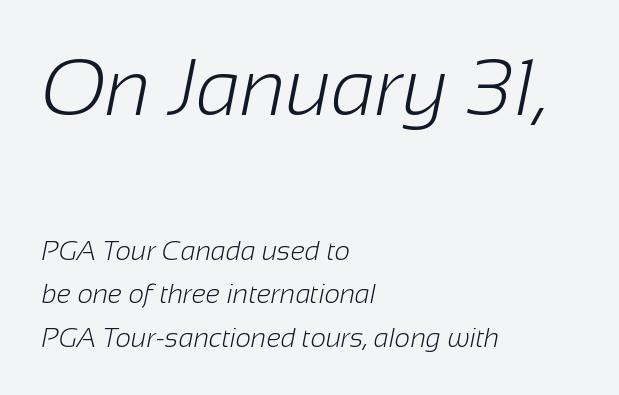
Q: Is the text bold? A: No.
Q: Is the typeface a serif or a sans-serif typeface? A: Sans-serif.
Q: Is the text underlined? A: No.
Q: How is the paragraph aligned? A: Left-aligned.
Q: Is the spacing between letters normal or unusually wide? A: Normal.
Q: Is the spacing between lines tight, normal or loose? A: Normal.
Q: Which block of text is set in a larger size, the first (top) or the second (bottom)? A: The first (top) one.
Q: Width (condensed, normal, or wide)? A: Normal.
Q: Stroke contrast? A: Low.
Q: x-height? A: Medium.
Q: Monospaced? A: No.
